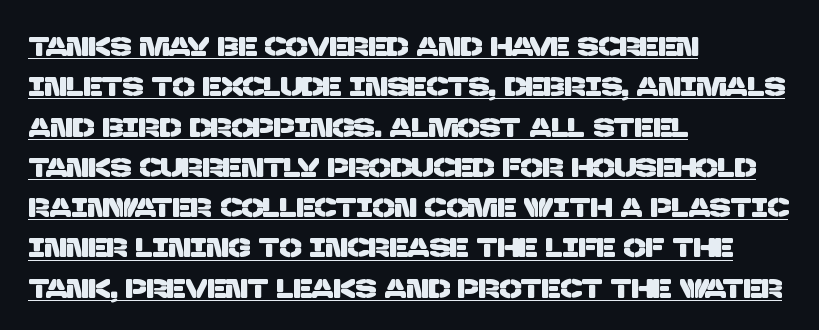
{"underline": "yes", "align": "left", "line_spacing": "normal", "line_spacing_ratio": 1.55, "letter_spacing": "normal", "letter_spacing_em": 0.0, "glyph_px": 26}
